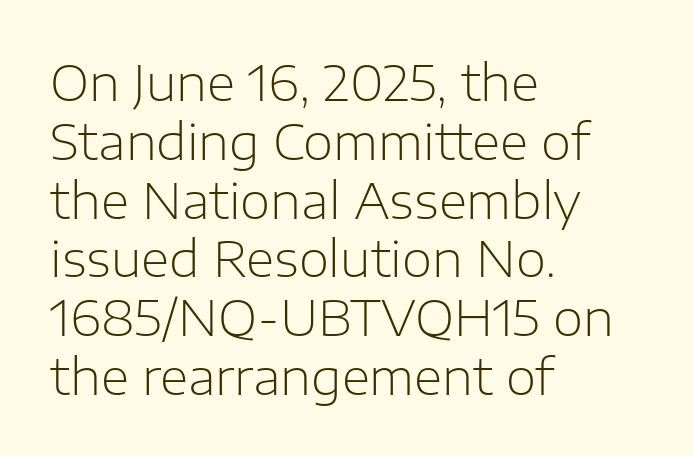
{"serif": "no", "italic": "no", "bold": "no", "weight": "light", "width": "normal", "stroke_contrast": "low", "x_height": "medium", "monospaced": "no", "underline": "no", "align": "left", "line_spacing_ratio": 1.2, "letter_spacing": "normal", "letter_spacing_em": 0.0, "glyph_px": 49}
